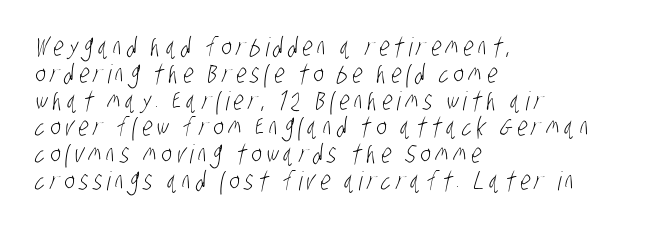
The image shows 26 px text type; set left-aligned, tight line spacing (1.03x), not underlined.
